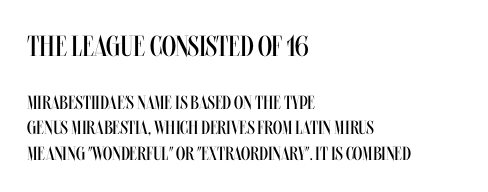
How are the letters spaced? Ordinarily, with no added tracking. The space directly below the letters is spotless. A roman cut, with each character standing at attention. In this sample the first text group is rendered at the bigger scale. The letterforms sit at book weight or below. The text block is weighted toward the left margin, trailing off unevenly rightward.
